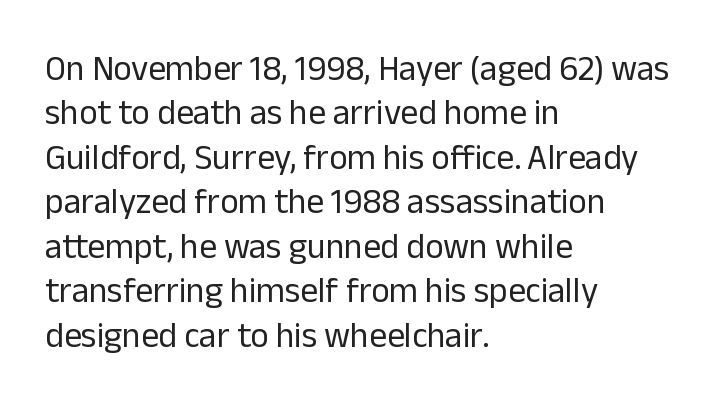
Here the designer chose a conventional face with non-uniform glyph widths. Letters rest on an invisible, unmarked baseline. Words appear dense and cohesive because spacing is normal. The glyphs in this specimen are sans serif.
